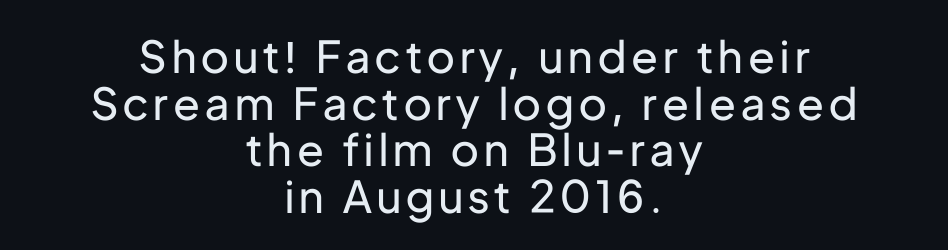
Does the type have serifs? No, each stem ends abruptly. This sample has the flowing, uneven cadence of proportional lettering. Glance below the letters and you will spot only blank space. Compared with typical paragraphs, the rows here are closer together.
